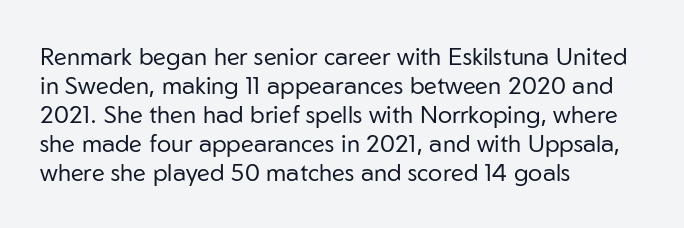
{"italic": "no", "bold": "no", "underline": "no", "align": "left", "line_spacing_ratio": 1.21, "letter_spacing": "normal", "letter_spacing_em": 0.0, "glyph_px": 24}
